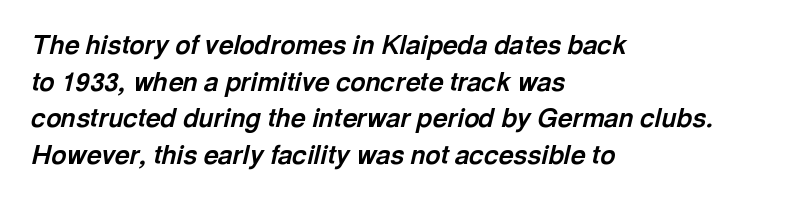
Rendered with sloped, italic letterforms. Strong, thick strokes mark this as bold type. The lines are quadded left. The strip under each line holds only bare page. Standard letterfit; no display-style spreading of the glyphs. Each new line begins a customary step beneath the previous one.
